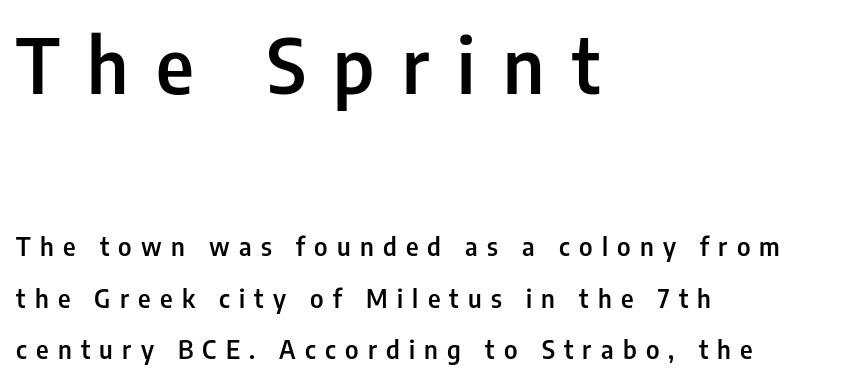
Q: Is the text bold? A: Semi-bold.
Q: Is the text italic (slanted)? A: No, it is upright.
Q: Is the typeface a serif or a sans-serif typeface? A: Sans-serif.
Q: Is the text underlined? A: No.
Q: How is the paragraph aligned? A: Left-aligned.
Q: Is the spacing between letters normal or unusually wide? A: Unusually wide.
Q: Is the spacing between lines tight, normal or loose? A: Loose.
Q: Which block of text is set in a larger size, the first (top) or the second (bottom)? A: The first (top) one.
Q: Width (condensed, normal, or wide)? A: Condensed.
Q: Stroke contrast? A: Low.
Q: x-height? A: Medium.
Q: Monospaced? A: No.
